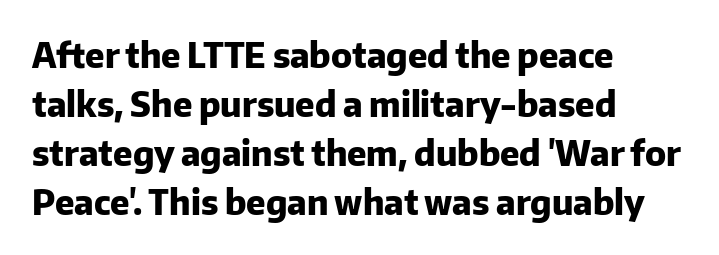
Q: Is the text bold? A: Yes.
Q: Is the text italic (slanted)? A: No, it is upright.
Q: Is the typeface a serif or a sans-serif typeface? A: Sans-serif.
Q: Is the text underlined? A: No.
Q: How is the paragraph aligned? A: Left-aligned.
Q: Is the spacing between letters normal or unusually wide? A: Normal.
Q: Is the spacing between lines tight, normal or loose? A: Normal.
Q: Width (condensed, normal, or wide)? A: Normal.
Q: Stroke contrast? A: Low.
Q: x-height? A: Medium.
Q: Monospaced? A: No.
